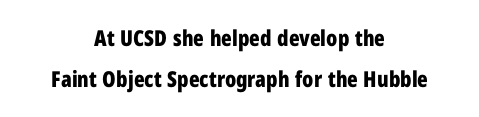
{"italic": "no", "bold": "yes", "underline": "no", "align": "center", "line_spacing_ratio": 1.87, "letter_spacing": "normal", "letter_spacing_em": 0.0, "glyph_px": 22}
